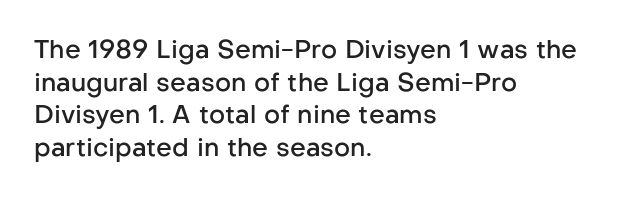
The image shows 25 px text type, upright; set left-aligned, normal line spacing (1.31x), normal letter spacing, not underlined.
